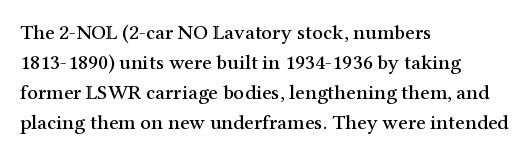
Q: Is the text italic (slanted)? A: No, it is upright.
Q: Is the text underlined? A: No.
Q: How is the paragraph aligned? A: Left-aligned.
Q: Is the spacing between letters normal or unusually wide? A: Normal.
Q: Is the spacing between lines tight, normal or loose? A: Normal.
